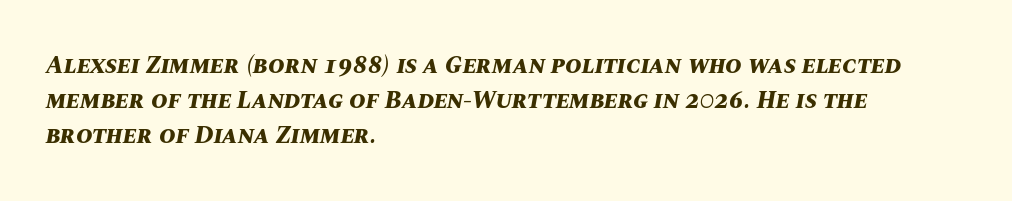
{"italic": "yes", "lean": "right", "slant_degrees": 10, "bold": "yes", "underline": "no", "align": "left", "line_spacing": "normal", "line_spacing_ratio": 1.4, "letter_spacing": "normal", "letter_spacing_em": 0.0, "glyph_px": 25}
